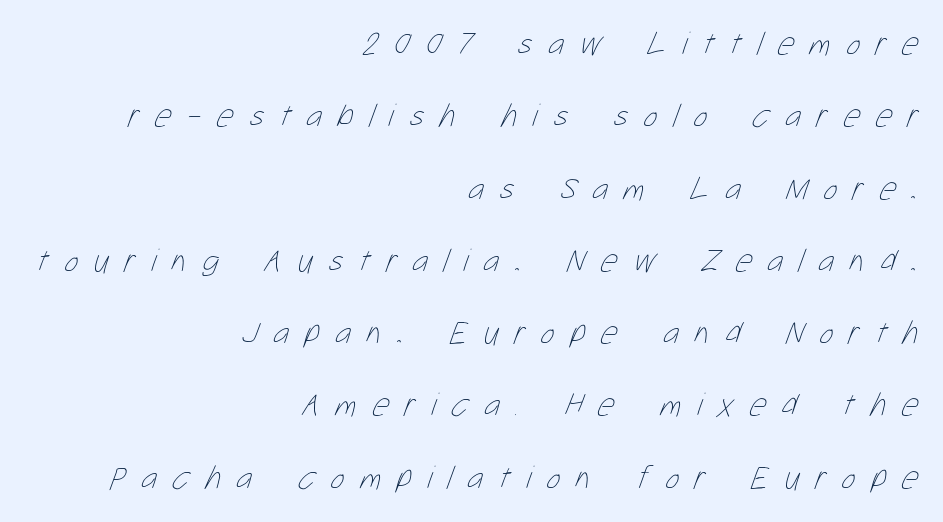
Q: Is the text bold? A: No.
Q: Is the text underlined? A: No.
Q: How is the paragraph aligned? A: Right-aligned.
Q: Is the spacing between letters normal or unusually wide? A: Unusually wide.
Q: Is the spacing between lines tight, normal or loose? A: Loose.
Q: Width (condensed, normal, or wide)? A: Condensed.
Q: Stroke contrast? A: Low.
Q: x-height? A: Medium.
Q: Monospaced? A: No.
